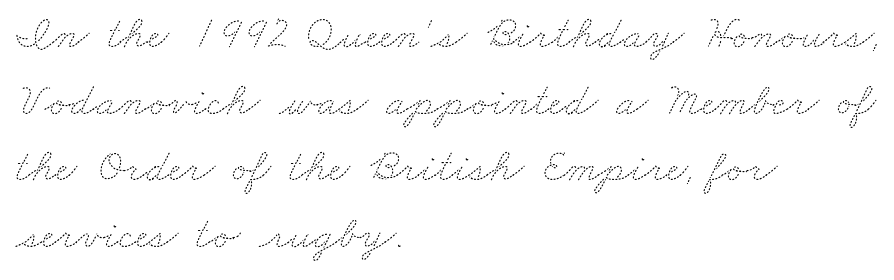
Q: Is the text bold? A: No.
Q: Is the text underlined? A: No.
Q: How is the paragraph aligned? A: Left-aligned.
Q: Is the spacing between letters normal or unusually wide? A: Normal.
Q: Is the spacing between lines tight, normal or loose? A: Normal.
Q: Width (condensed, normal, or wide)? A: Wide.
Q: Stroke contrast? A: Medium.
Q: x-height? A: Small.
Q: Monospaced? A: No.
